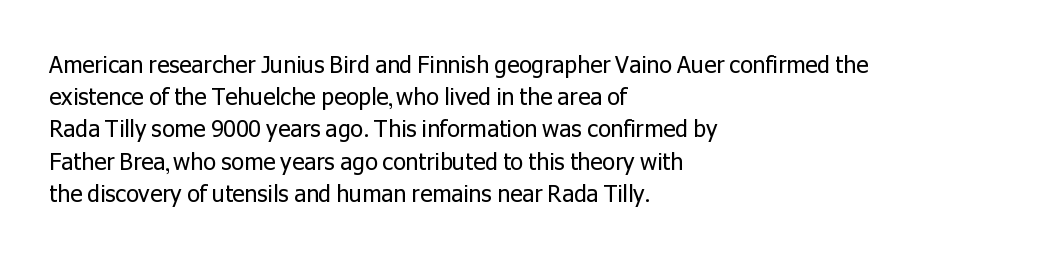
Q: Is the text bold? A: No.
Q: Is the text italic (slanted)? A: No, it is upright.
Q: Is the text underlined? A: No.
Q: How is the paragraph aligned? A: Left-aligned.
Q: Is the spacing between letters normal or unusually wide? A: Normal.
Q: Is the spacing between lines tight, normal or loose? A: Normal.
